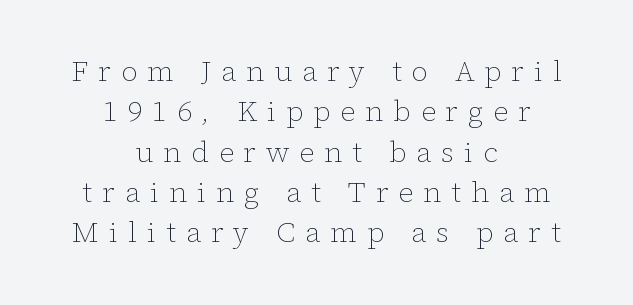
Q: Is the text bold? A: No.
Q: Is the text italic (slanted)? A: No, it is upright.
Q: Is the text underlined? A: No.
Q: How is the paragraph aligned? A: Centered.
Q: Is the spacing between letters normal or unusually wide? A: Unusually wide.
Q: Is the spacing between lines tight, normal or loose? A: Normal.
Q: Width (condensed, normal, or wide)? A: Normal.
Q: Stroke contrast? A: Low.
Q: x-height? A: Medium.
Q: Monospaced? A: No.
